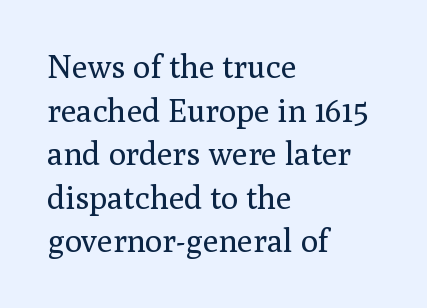
Each letter keeps its own natural width here, so spacing adapts to shape. Tall strokes in this sample are plumb rather than angled. Does the type have serifs? Yes, each stem ends in a small foot. No heavy texture on the line: the type isn't bold.
